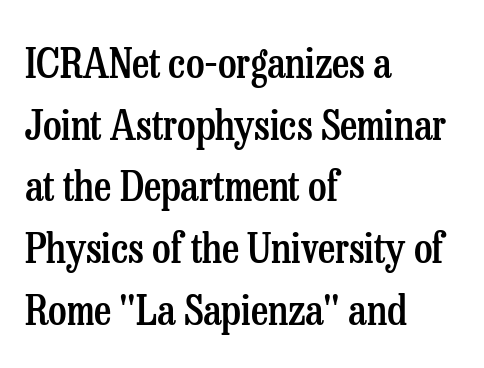
Q: Is the text bold? A: Semi-bold.
Q: Is the text italic (slanted)? A: No, it is upright.
Q: Is the typeface a serif or a sans-serif typeface? A: Serif.
Q: Is the text underlined? A: No.
Q: How is the paragraph aligned? A: Left-aligned.
Q: Is the spacing between letters normal or unusually wide? A: Normal.
Q: Is the spacing between lines tight, normal or loose? A: Normal.
Q: Width (condensed, normal, or wide)? A: Condensed.
Q: Stroke contrast? A: Low.
Q: x-height? A: Medium.
Q: Monospaced? A: No.
